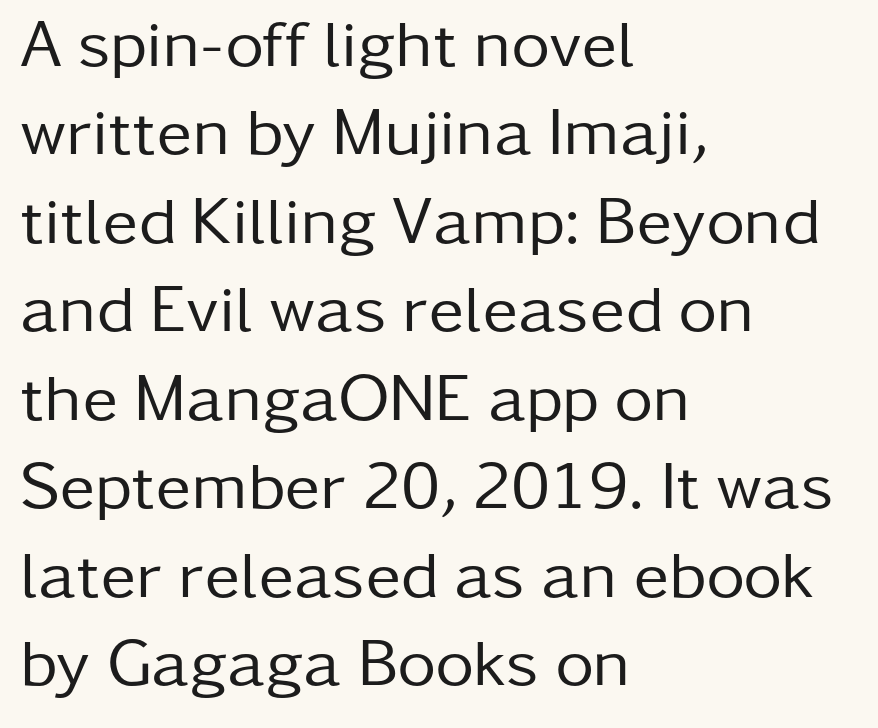
The image shows 67 px regular-weight sans-serif type, upright; set left-aligned, normal line spacing (1.32x), normal letter spacing, not underlined; low stroke contrast and a medium x-height.
